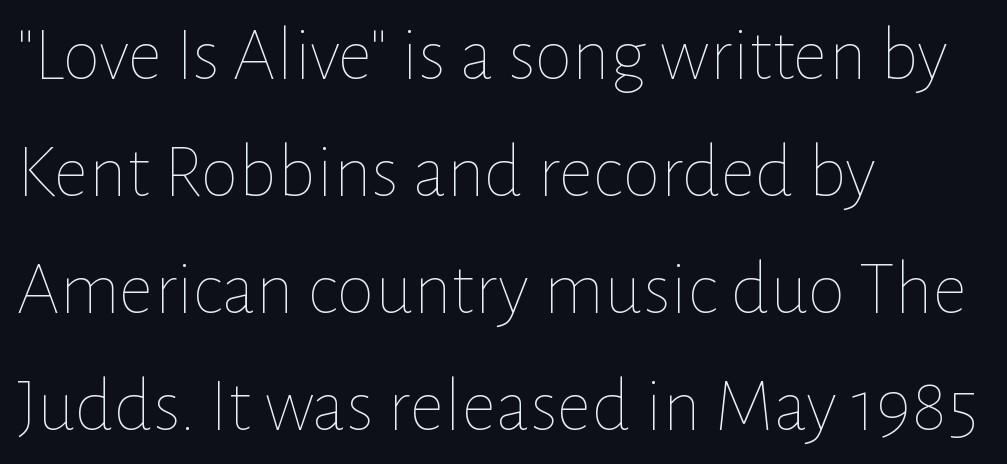
One glance says typical: line gaps are just what's usual. Tracking here is standard; glyphs follow each other at the usual distance. Anything drawn beneath the words? Only blank space. This is the regular roman posture of the typeface. The characters are drawn with everyday or finer stroke widths. Typeset ragged right — the left edge is the straight one.
